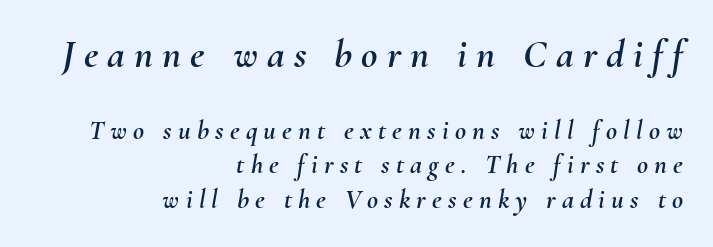
These lines were composed using italics. Underlining? Definitely not there. Compared with a flush-left layout, this one pins lines to the opposite, right side. The upper block of text is set noticeably larger than the block beneath it. Do the characters align in a grid? No, the font is proportional.
